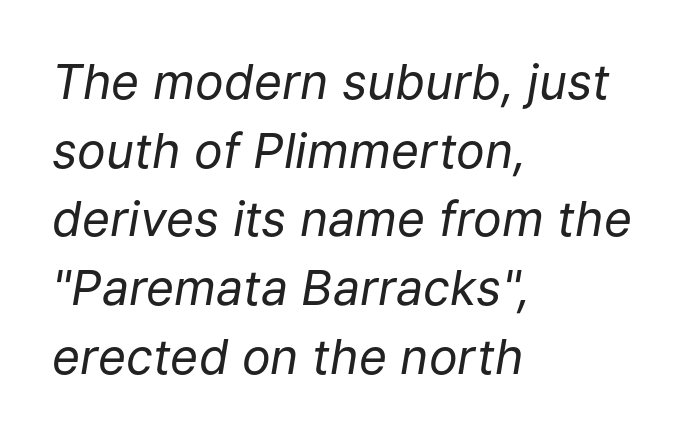
Q: Is the text bold? A: No.
Q: Is the text italic (slanted)? A: Yes, it leans right by about 9 degrees.
Q: Is the text underlined? A: No.
Q: How is the paragraph aligned? A: Left-aligned.
Q: Is the spacing between letters normal or unusually wide? A: Normal.
Q: Is the spacing between lines tight, normal or loose? A: Normal.
Q: Width (condensed, normal, or wide)? A: Normal.
Q: Stroke contrast? A: Low.
Q: x-height? A: Medium.
Q: Monospaced? A: No.
